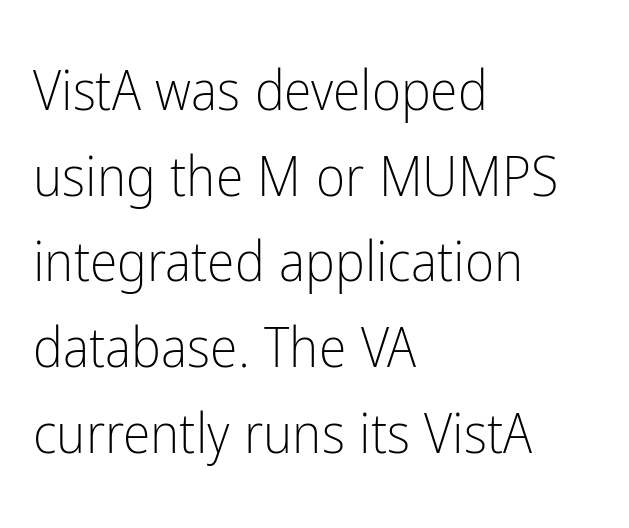
{"serif": "no", "italic": "no", "bold": "no", "weight": "light", "width": "condensed", "stroke_contrast": "low", "x_height": "medium", "monospaced": "no", "underline": "no", "align": "left", "line_spacing": "normal", "line_spacing_ratio": 1.53, "letter_spacing": "normal", "letter_spacing_em": 0.0, "glyph_px": 56}
